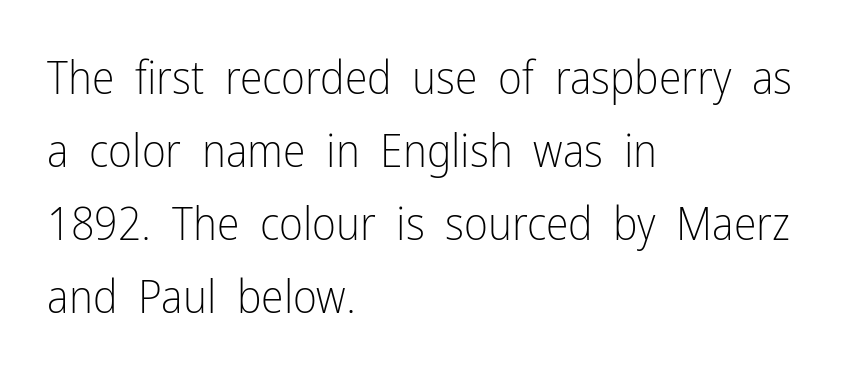
Descenders hang freely into open space. Serif or sans? Sans — the stroke terminals are bare. Varying glyph widths throughout — classic text-font behaviour. Weight: in the light-to-regular range. Italic? Not at all — the glyphs are vertical. Layout note: lines flush left.
